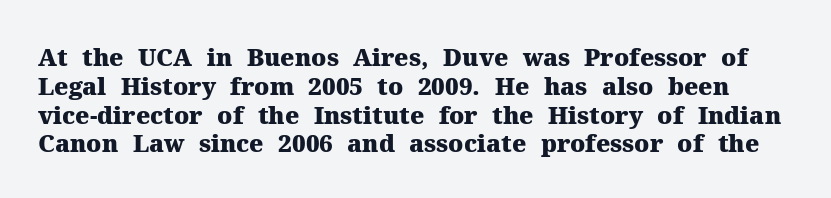
Q: Is the text bold? A: Yes.
Q: Is the text italic (slanted)? A: No, it is upright.
Q: Is the text underlined? A: No.
Q: Is the spacing between letters normal or unusually wide? A: Normal.
